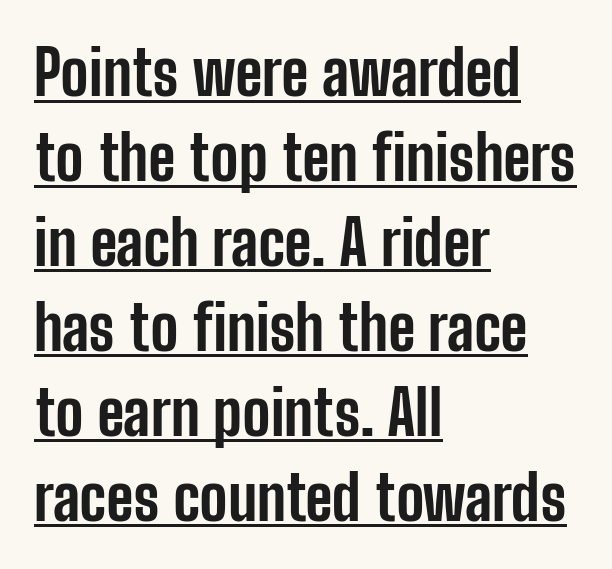
Q: Is the text bold? A: Yes.
Q: Is the text italic (slanted)? A: No, it is upright.
Q: Is the typeface a serif or a sans-serif typeface? A: Sans-serif.
Q: Is the text underlined? A: Yes.
Q: How is the paragraph aligned? A: Left-aligned.
Q: Is the spacing between letters normal or unusually wide? A: Normal.
Q: Is the spacing between lines tight, normal or loose? A: Normal.
Q: Width (condensed, normal, or wide)? A: Condensed.
Q: Stroke contrast? A: Low.
Q: x-height? A: Medium.
Q: Monospaced? A: No.
